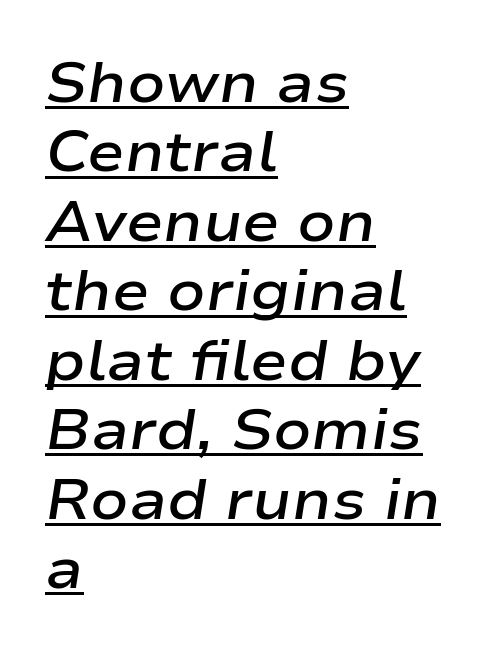
{"italic": "yes", "lean": "right", "slant_degrees": 9, "bold": "semi", "weight": "semibold", "width": "wide", "stroke_contrast": "low", "x_height": "medium", "monospaced": "no", "underline": "yes", "align": "left", "line_spacing_ratio": 1.24, "letter_spacing": "normal", "letter_spacing_em": 0.0, "glyph_px": 56}
